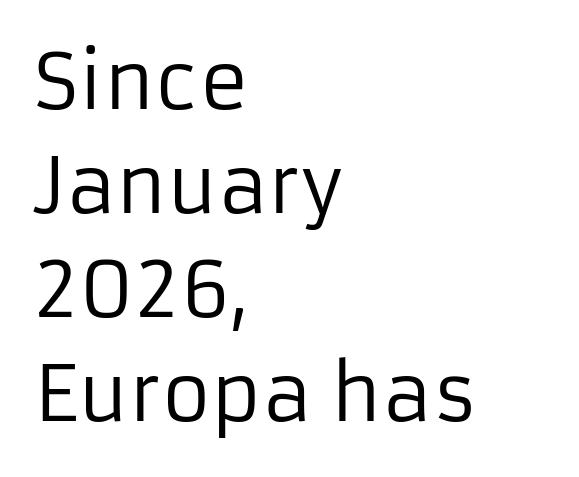
Q: Is the text bold? A: No.
Q: Is the text italic (slanted)? A: No, it is upright.
Q: Is the typeface a serif or a sans-serif typeface? A: Sans-serif.
Q: Is the text underlined? A: No.
Q: How is the paragraph aligned? A: Left-aligned.
Q: Is the spacing between letters normal or unusually wide? A: Normal.
Q: Is the spacing between lines tight, normal or loose? A: Normal.
Q: Width (condensed, normal, or wide)? A: Normal.
Q: Stroke contrast? A: Low.
Q: x-height? A: Medium.
Q: Monospaced? A: No.
